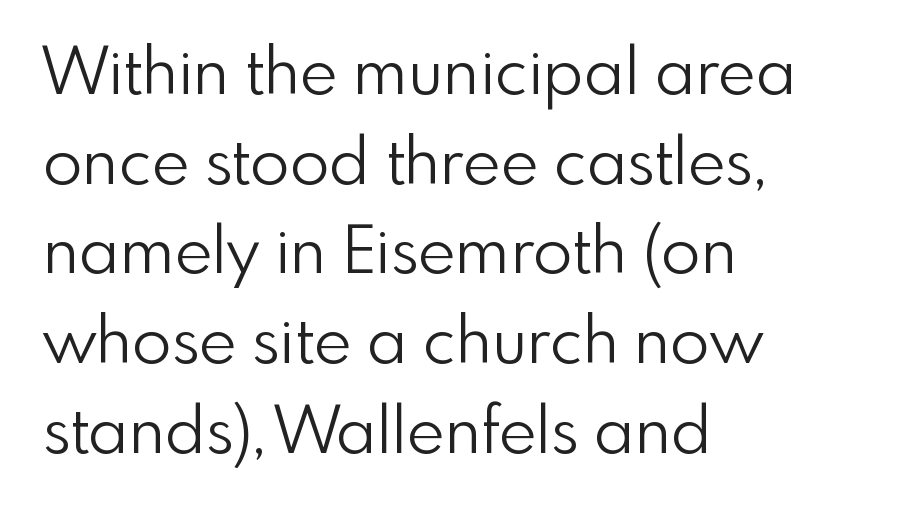
Q: Is the text bold? A: No.
Q: Is the text italic (slanted)? A: No, it is upright.
Q: Is the typeface a serif or a sans-serif typeface? A: Sans-serif.
Q: Is the text underlined? A: No.
Q: How is the paragraph aligned? A: Left-aligned.
Q: Is the spacing between letters normal or unusually wide? A: Normal.
Q: Is the spacing between lines tight, normal or loose? A: Normal.
Q: Width (condensed, normal, or wide)? A: Normal.
Q: Stroke contrast? A: Low.
Q: x-height? A: Small.
Q: Monospaced? A: No.
